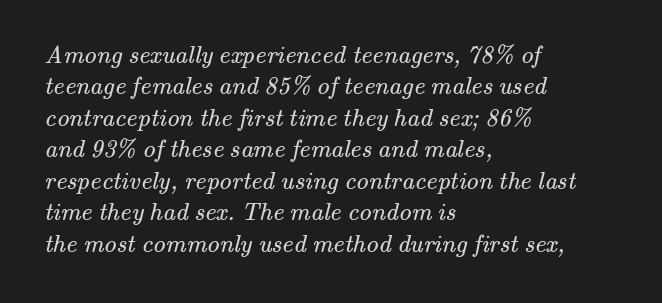
The image shows 25 px text type; set left-aligned, normal line spacing (1.26x), normal letter spacing, not underlined.
